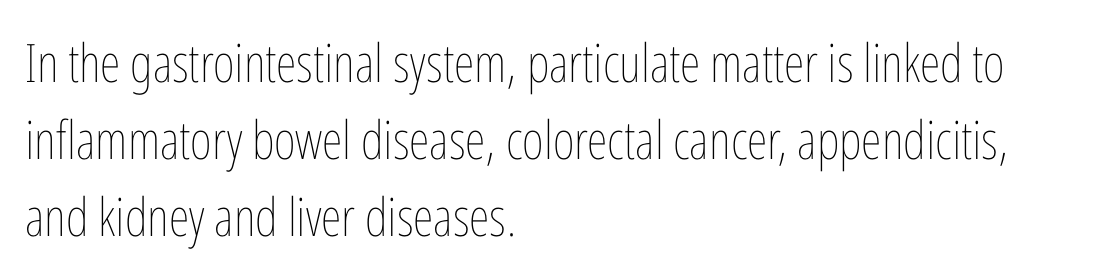
{"italic": "no", "bold": "no", "weight": "thin", "width": "condensed", "stroke_contrast": "low", "x_height": "medium", "monospaced": "no", "underline": "no", "align": "left", "line_spacing": "normal", "line_spacing_ratio": 1.45, "letter_spacing": "normal", "letter_spacing_em": 0.0, "glyph_px": 53}
